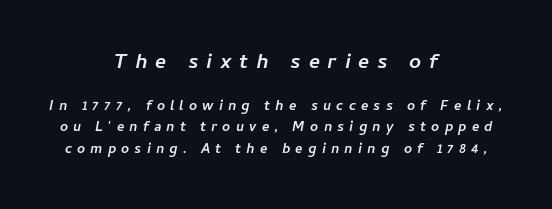
The first block has been scaled up relative to the second. How heavy is the stroke? Heavy — this is a bold. Descenders are the only things crossing below the line. The passage is arranged like a title page — every line centered.
